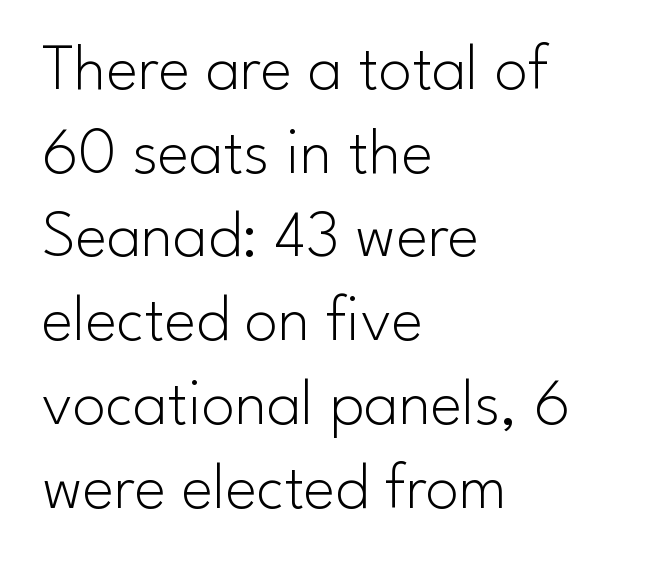
Q: Is the text bold? A: No.
Q: Is the text italic (slanted)? A: No, it is upright.
Q: Is the typeface a serif or a sans-serif typeface? A: Sans-serif.
Q: Is the text underlined? A: No.
Q: How is the paragraph aligned? A: Left-aligned.
Q: Is the spacing between letters normal or unusually wide? A: Normal.
Q: Is the spacing between lines tight, normal or loose? A: Normal.
Q: Width (condensed, normal, or wide)? A: Normal.
Q: Stroke contrast? A: Low.
Q: x-height? A: Small.
Q: Monospaced? A: No.
